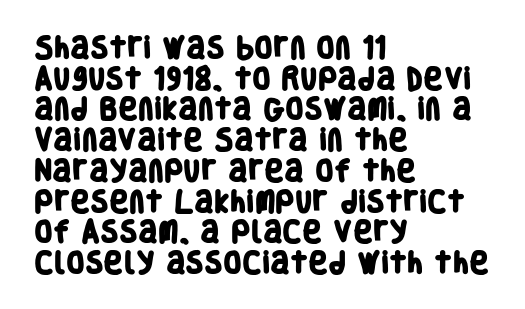
The image shows 24 px bold type; set left-aligned, normal line spacing (1.28x), normal letter spacing, not underlined.
